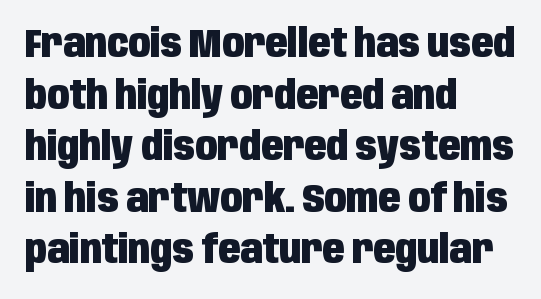
{"serif": "no", "italic": "no", "bold": "yes", "weight": "heavy", "width": "condensed", "stroke_contrast": "low", "x_height": "large", "monospaced": "no", "underline": "no", "align": "left", "line_spacing": "normal", "line_spacing_ratio": 1.29, "letter_spacing": "normal", "letter_spacing_em": 0.0, "glyph_px": 40}
